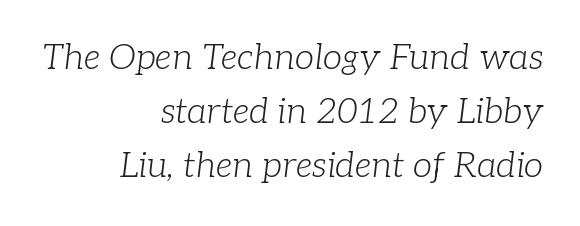
Q: Is the text bold? A: No.
Q: Is the text italic (slanted)? A: Yes, it leans right by about 7 degrees.
Q: Is the typeface a serif or a sans-serif typeface? A: Serif.
Q: Is the text underlined? A: No.
Q: How is the paragraph aligned? A: Right-aligned.
Q: Is the spacing between letters normal or unusually wide? A: Normal.
Q: Is the spacing between lines tight, normal or loose? A: Normal.
Q: Width (condensed, normal, or wide)? A: Normal.
Q: Stroke contrast? A: Low.
Q: x-height? A: Medium.
Q: Monospaced? A: No.
